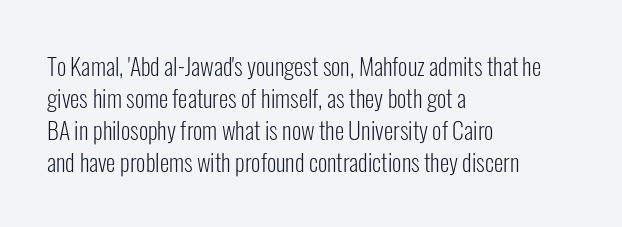
{"italic": "no", "bold": "no", "underline": "no", "align": "left", "line_spacing": "normal", "line_spacing_ratio": 1.34, "letter_spacing": "normal", "letter_spacing_em": 0.0, "glyph_px": 24}
